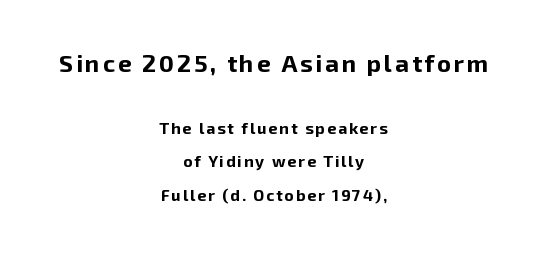
The image shows 24 px bold type, upright; set centered, loose line spacing (2.1x), not underlined; the first (top) block is 1.5x larger.
